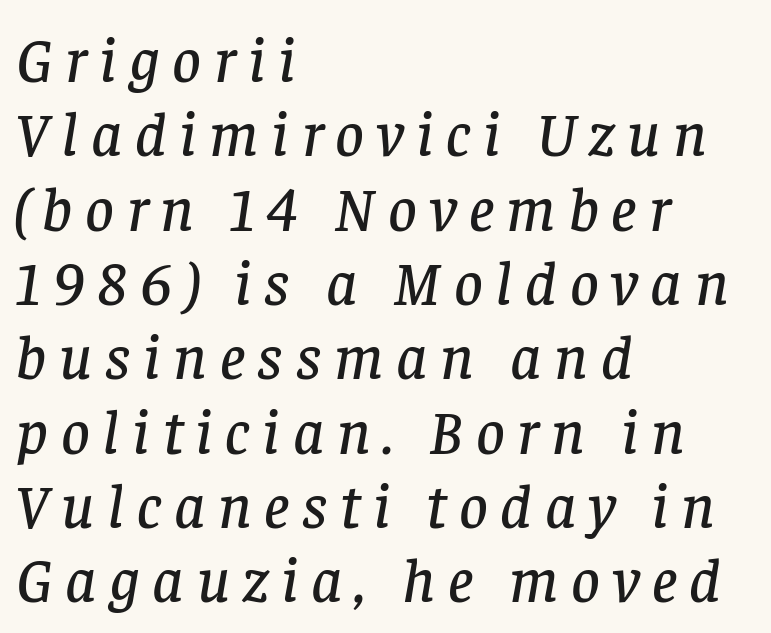
Q: Is the text italic (slanted)? A: Yes, it leans right by about 8 degrees.
Q: Is the typeface a serif or a sans-serif typeface? A: Serif.
Q: Is the text underlined? A: No.
Q: How is the paragraph aligned? A: Left-aligned.
Q: Is the spacing between letters normal or unusually wide? A: Unusually wide.
Q: Width (condensed, normal, or wide)? A: Normal.
Q: Stroke contrast? A: Low.
Q: x-height? A: Large.
Q: Monospaced? A: No.
